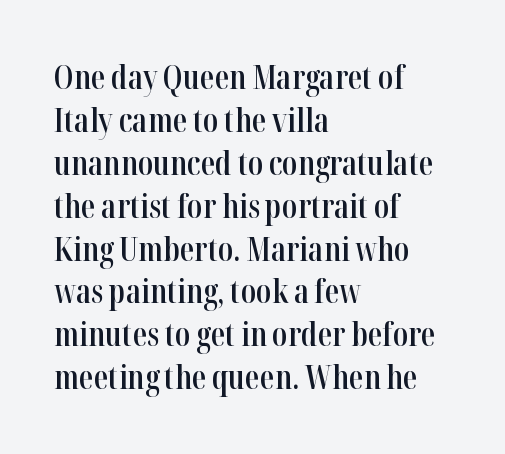
The image shows 32 px semibold, condensed serif type, upright; set left-aligned, normal line spacing (1.34x), normal letter spacing, not underlined; high stroke contrast and a medium x-height.
